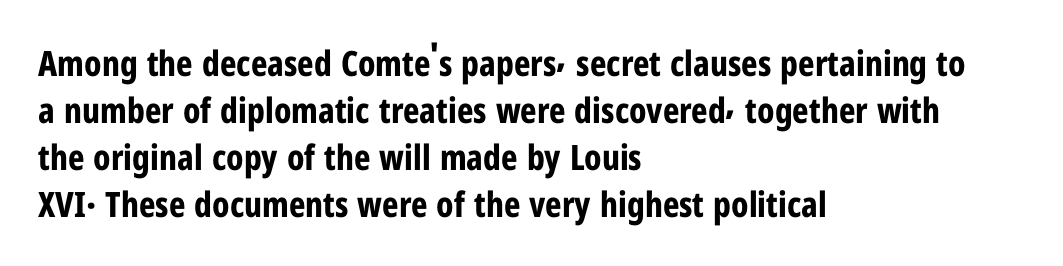
This sample has the flowing, uneven cadence of proportional lettering. Vertical strokes here are truly vertical. This block has exactly the height ordinary leading produces. On the weight axis this lands at bold, roughly 700. There is no visible air inserted between adjacent glyphs. No feet cap the strokes, marking this as sans-serif type.
